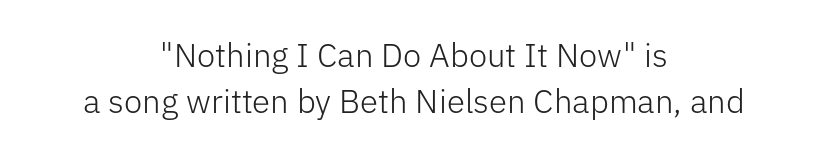
The image shows 33 px light sans-serif type, upright; set centered, normal line spacing (1.38x), normal letter spacing, not underlined; low stroke contrast and a medium x-height.
